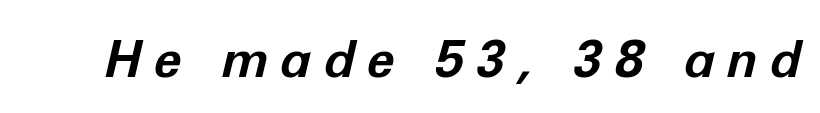
When letters slant like this, we call the style italic. A typesetter would call this proportional, since set widths differ per character. These words are printed bold, with thick strokes throughout. A bare baseline throughout the passage. Students, note that the glyphs here are deliberately spaced far apart.
